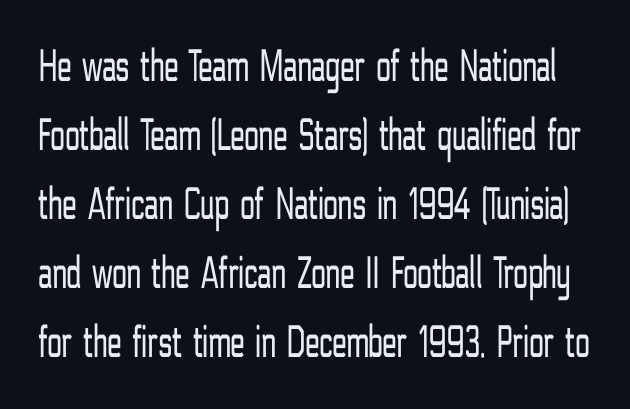
This reads as an unemphasized weight, regular at the heaviest. Baseline-to-baseline distance is the conventional proportion of letter height. Letters rest on an invisible, unmarked baseline. These lines keep a tight, regular rhythm from letter to letter.
